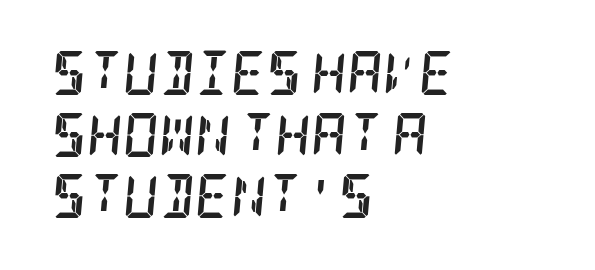
Q: Is the text bold? A: Yes.
Q: Is the text italic (slanted)? A: Yes, it leans right by about 5 degrees.
Q: Is the typeface a serif or a sans-serif typeface? A: Serif.
Q: Is the text underlined? A: No.
Q: How is the paragraph aligned? A: Left-aligned.
Q: Is the spacing between letters normal or unusually wide? A: Normal.
Q: Is the spacing between lines tight, normal or loose? A: Normal.
Q: Width (condensed, normal, or wide)? A: Condensed.
Q: Stroke contrast? A: Low.
Q: x-height? A: Large.
